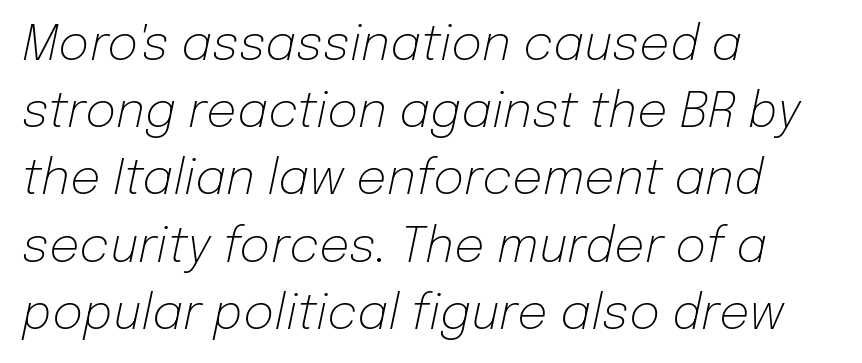
Q: Is the text bold? A: No.
Q: Is the text italic (slanted)? A: Yes, it leans right by about 12 degrees.
Q: Is the text underlined? A: No.
Q: How is the paragraph aligned? A: Left-aligned.
Q: Is the spacing between letters normal or unusually wide? A: Normal.
Q: Is the spacing between lines tight, normal or loose? A: Normal.
Q: Width (condensed, normal, or wide)? A: Normal.
Q: Stroke contrast? A: Low.
Q: x-height? A: Medium.
Q: Monospaced? A: No.
